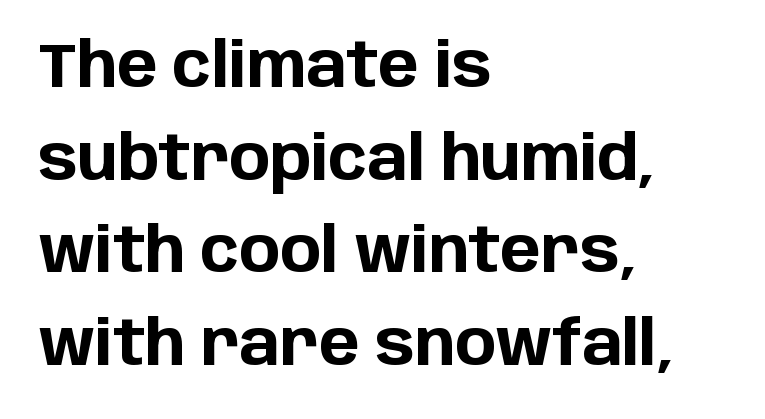
The image shows 61 px bold sans-serif type, upright; set left-aligned, normal line spacing (1.52x), normal letter spacing, not underlined; low stroke contrast and a large x-height.
